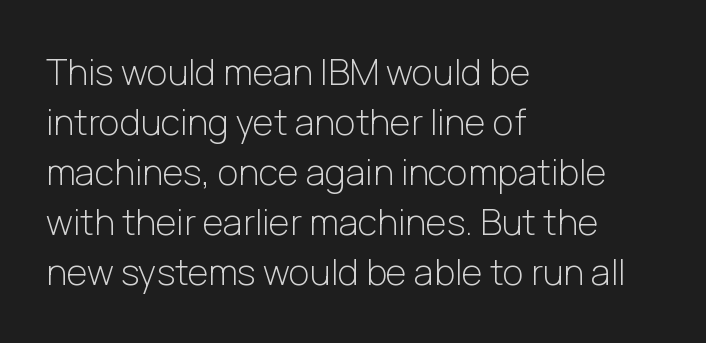
Q: Is the text bold? A: No.
Q: Is the text italic (slanted)? A: No, it is upright.
Q: Is the typeface a serif or a sans-serif typeface? A: Sans-serif.
Q: Is the text underlined? A: No.
Q: How is the paragraph aligned? A: Left-aligned.
Q: Is the spacing between letters normal or unusually wide? A: Normal.
Q: Is the spacing between lines tight, normal or loose? A: Normal.
Q: Width (condensed, normal, or wide)? A: Normal.
Q: Stroke contrast? A: Low.
Q: x-height? A: Medium.
Q: Monospaced? A: No.
